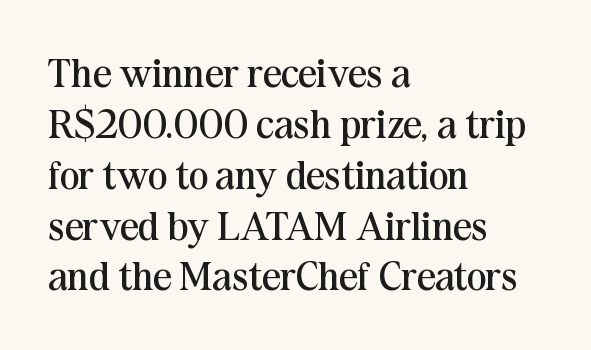
Q: Is the text bold? A: No.
Q: Is the text italic (slanted)? A: No, it is upright.
Q: Is the typeface a serif or a sans-serif typeface? A: Serif.
Q: Is the text underlined? A: No.
Q: How is the paragraph aligned? A: Left-aligned.
Q: Is the spacing between letters normal or unusually wide? A: Normal.
Q: Width (condensed, normal, or wide)? A: Normal.
Q: Stroke contrast? A: Medium.
Q: x-height? A: Medium.
Q: Monospaced? A: No.
